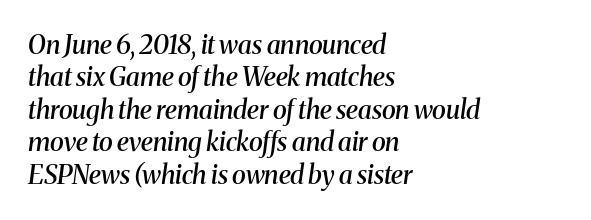
The space between consecutive lines is moderate. Casual observation: everything's shoved over to the left. No word sits above an underline. Notice how the stems are inclined rather than vertical — that's the hallmark of italics.
